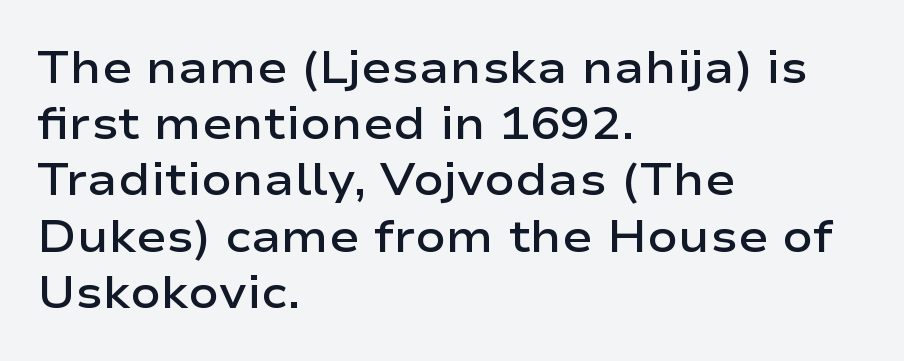
Looks like regular typesetting: each glyph gets only the width it needs. Designer's note — italics off, roman on. Nobody touched the tracking dial on this one. Quick note: underline off. Summary of weight: moderately heavy, a semibold. Observe the absence of serifs on each vertical stroke in this sample.
